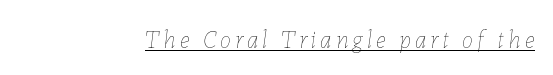
The image shows 25 px text type, italic (leaning right); set underlined.
